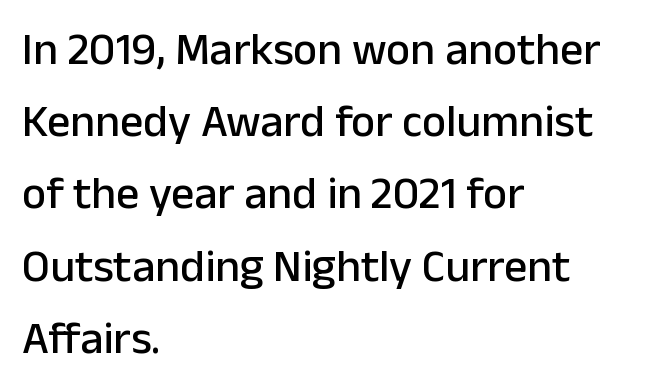
The image shows 46 px sans-serif type, upright; set left-aligned, normal line spacing (1.57x), normal letter spacing, not underlined; low stroke contrast and a medium x-height.
